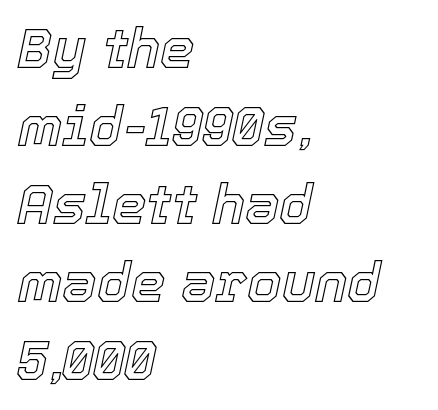
{"italic": "yes", "lean": "right", "slant_degrees": 12, "width": "normal", "x_height": "medium", "monospaced": "no", "underline": "no", "align": "left", "line_spacing": "normal", "line_spacing_ratio": 1.42, "letter_spacing": "normal", "letter_spacing_em": 0.0, "glyph_px": 55}
